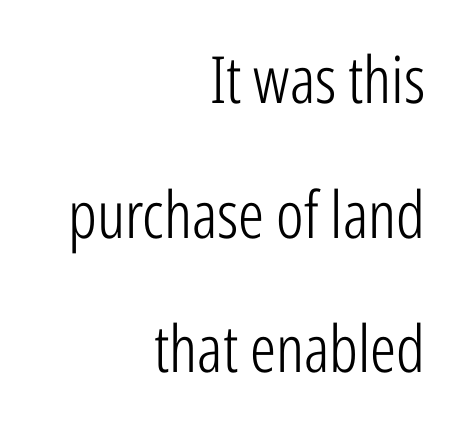
{"serif": "no", "italic": "no", "bold": "no", "weight": "light", "width": "condensed", "stroke_contrast": "low", "x_height": "medium", "monospaced": "no", "underline": "no", "align": "right", "line_spacing": "loose", "line_spacing_ratio": 2.07, "letter_spacing": "normal", "letter_spacing_em": 0.0, "glyph_px": 65}
